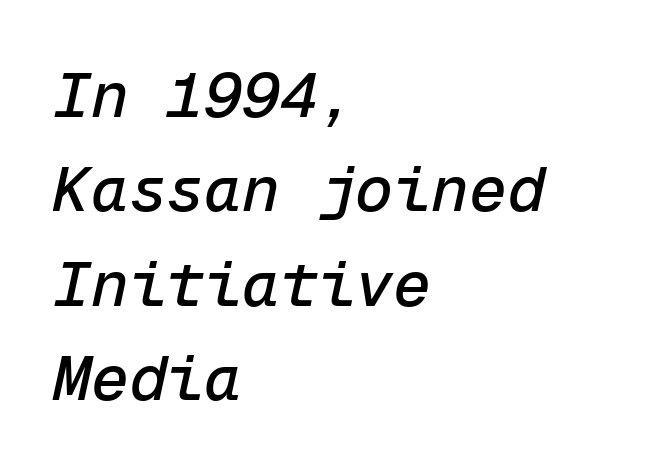
The image shows 63 px text type, italic (leaning right), monospaced; set left-aligned, normal line spacing (1.5x), normal letter spacing, not underlined; low stroke contrast and a medium x-height.
